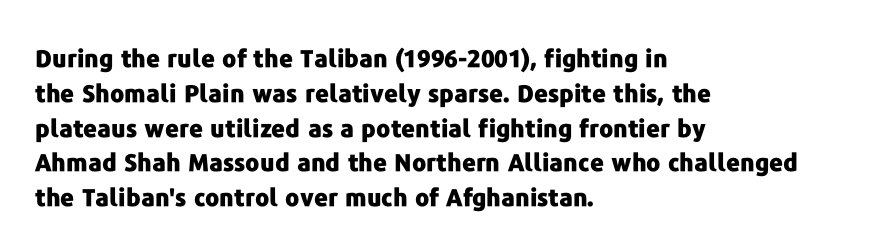
Q: Is the text bold? A: Yes.
Q: Is the text italic (slanted)? A: No, it is upright.
Q: Is the text underlined? A: No.
Q: How is the paragraph aligned? A: Left-aligned.
Q: Is the spacing between letters normal or unusually wide? A: Normal.
Q: Is the spacing between lines tight, normal or loose? A: Normal.
